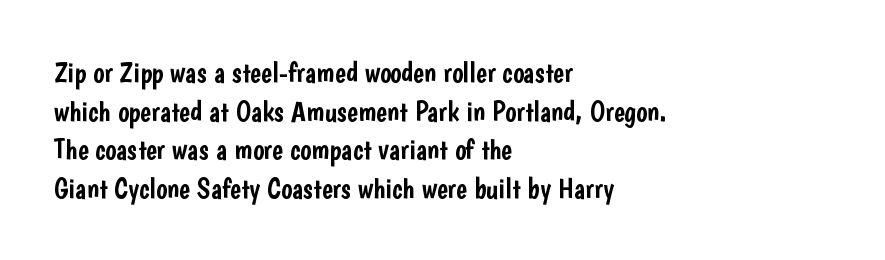
Q: Is the text italic (slanted)? A: No, it is upright.
Q: Is the typeface a serif or a sans-serif typeface? A: Sans-serif.
Q: Is the text underlined? A: No.
Q: How is the paragraph aligned? A: Left-aligned.
Q: Is the spacing between letters normal or unusually wide? A: Normal.
Q: Is the spacing between lines tight, normal or loose? A: Normal.
Q: Width (condensed, normal, or wide)? A: Condensed.
Q: Stroke contrast? A: Low.
Q: x-height? A: Medium.
Q: Monospaced? A: No.
